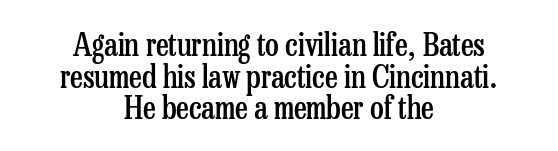
{"serif": "yes", "italic": "no", "bold": "semi", "weight": "semibold", "width": "condensed", "stroke_contrast": "low", "x_height": "medium", "monospaced": "no", "underline": "no", "align": "center", "line_spacing": "tight", "line_spacing_ratio": 1.02, "letter_spacing": "normal", "letter_spacing_em": 0.0, "glyph_px": 31}
